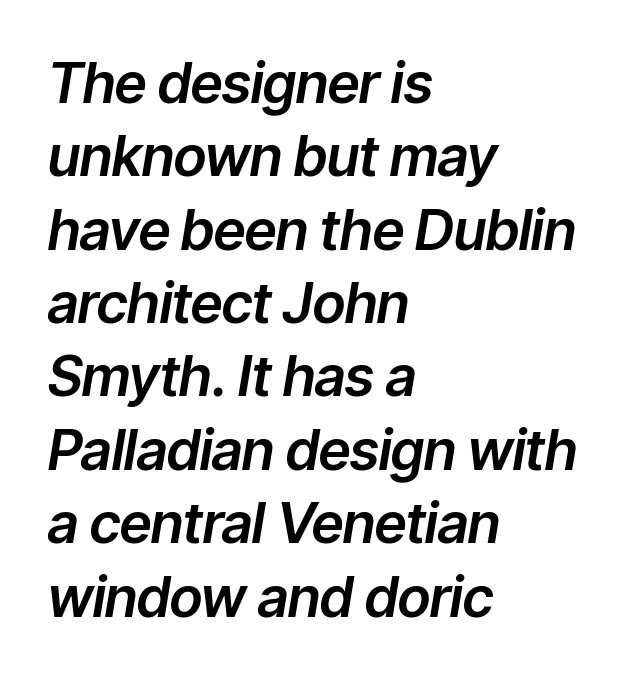
Q: Is the text italic (slanted)? A: Yes, it leans right by about 9 degrees.
Q: Is the text underlined? A: No.
Q: How is the paragraph aligned? A: Left-aligned.
Q: Is the spacing between letters normal or unusually wide? A: Normal.
Q: Is the spacing between lines tight, normal or loose? A: Normal.
Q: Width (condensed, normal, or wide)? A: Normal.
Q: Stroke contrast? A: Low.
Q: x-height? A: Medium.
Q: Monospaced? A: No.
